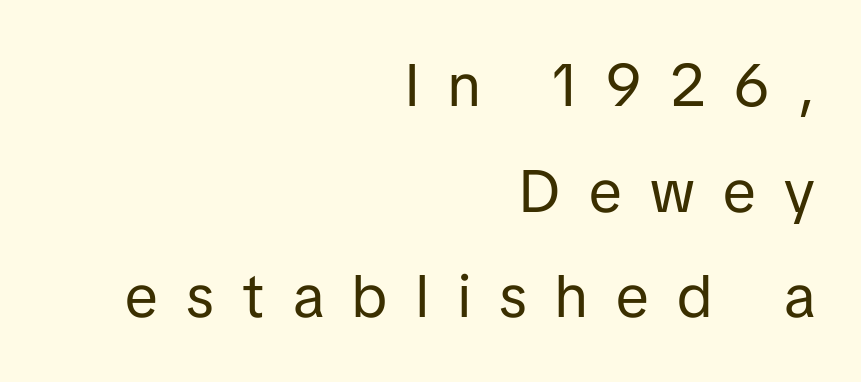
The image shows 60 px regular-weight sans-serif type, upright; set right-aligned, line spacing 1.76x, unusually wide letter spacing (+0.48 em), not underlined; low stroke contrast and a medium x-height.
